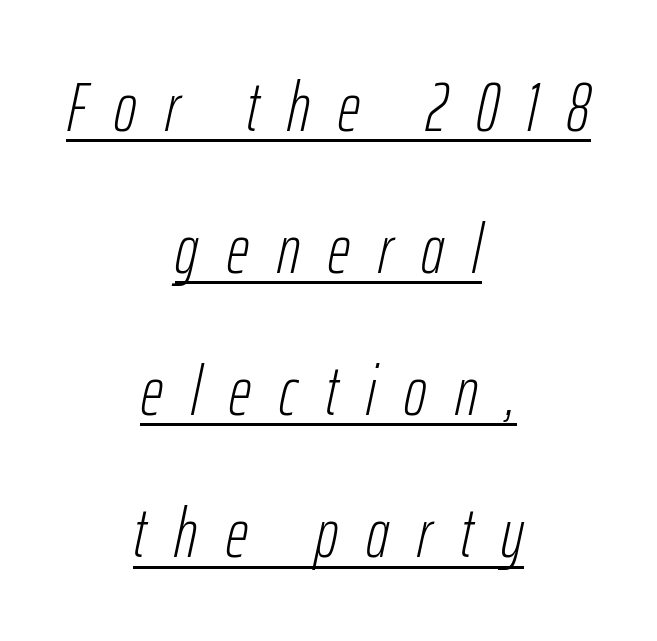
Q: Is the text bold? A: No.
Q: Is the text italic (slanted)? A: Yes, it leans right by about 12 degrees.
Q: Is the text underlined? A: Yes.
Q: How is the paragraph aligned? A: Centered.
Q: Is the spacing between letters normal or unusually wide? A: Unusually wide.
Q: Is the spacing between lines tight, normal or loose? A: Loose.
Q: Width (condensed, normal, or wide)? A: Condensed.
Q: Stroke contrast? A: Low.
Q: x-height? A: Medium.
Q: Monospaced? A: No.
